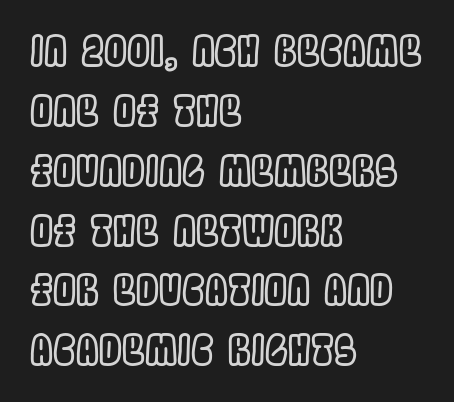
{"italic": "no", "width": "condensed", "x_height": "large", "monospaced": "no", "underline": "no", "align": "left", "line_spacing": "normal", "line_spacing_ratio": 1.46, "letter_spacing": "normal", "letter_spacing_em": 0.0, "glyph_px": 41}
